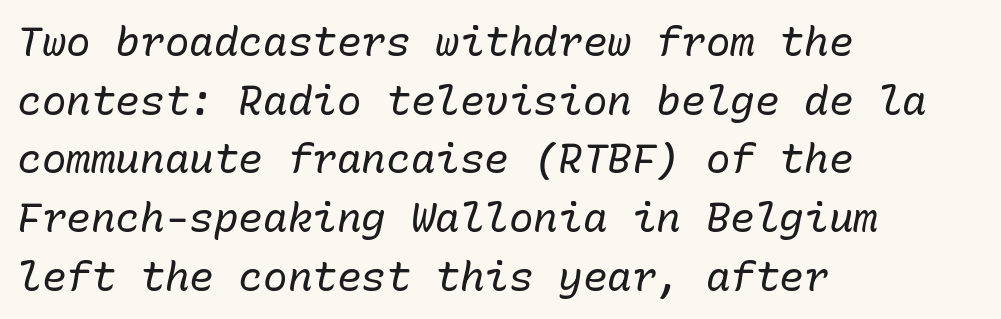
{"italic": "yes", "lean": "right", "slant_degrees": 10, "bold": "no", "weight": "regular", "width": "normal", "stroke_contrast": "low", "x_height": "medium", "monospaced": "yes", "underline": "no", "align": "left", "line_spacing": "normal", "line_spacing_ratio": 1.43, "letter_spacing": "normal", "letter_spacing_em": 0.0, "glyph_px": 41}
